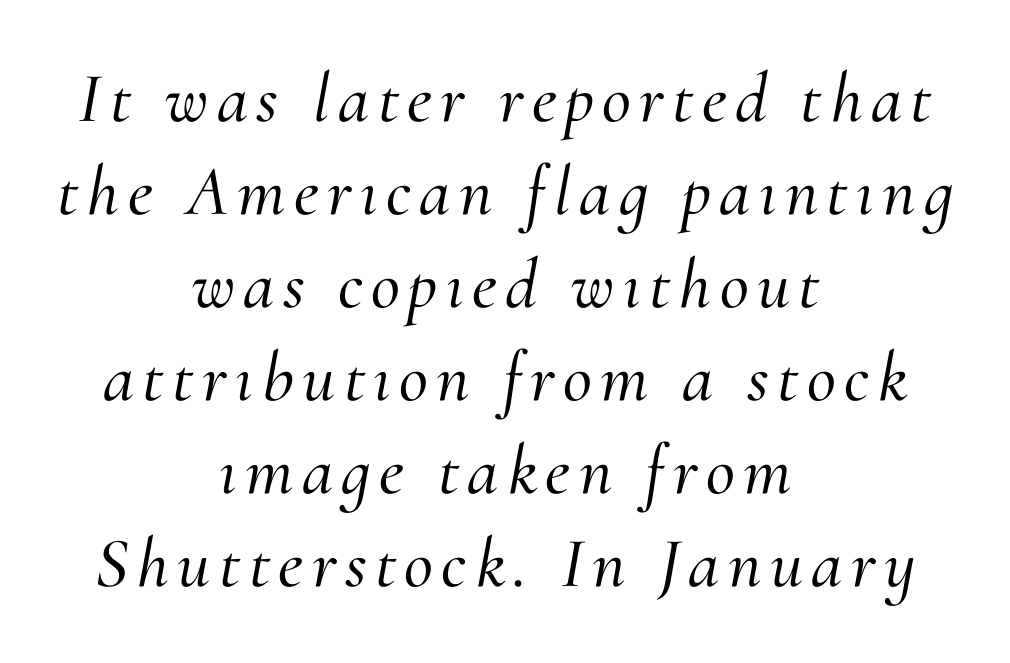
{"serif": "yes", "italic": "yes", "lean": "right", "slant_degrees": 10, "width": "normal", "stroke_contrast": "medium", "x_height": "small", "monospaced": "no", "underline": "no", "align": "center", "line_spacing": "normal", "line_spacing_ratio": 1.31, "glyph_px": 71}
